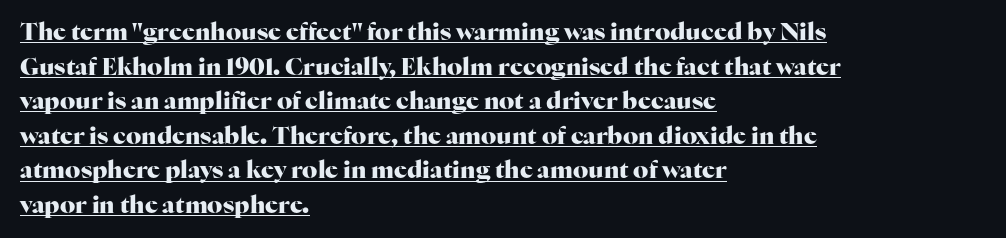
The gaps between neighbouring characters are ordinary and unremarkable. Caption: multi-line text, flush left, ragged right. You'd pick this weight for a headline — it's a proper bold. The line-height multiplier appears to be the usual default. Does a line run under the words? Yes, clearly.
